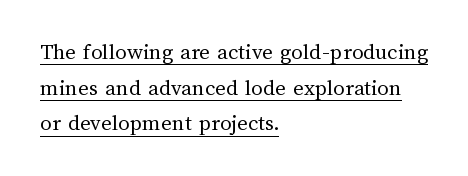
{"italic": "no", "bold": "no", "underline": "yes", "align": "left", "line_spacing": "normal", "line_spacing_ratio": 1.55, "letter_spacing": "normal", "letter_spacing_em": 0.0, "glyph_px": 23}
